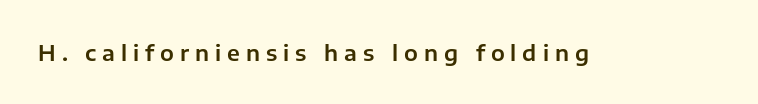
The image shows 22 px text type, upright; set unusually wide letter spacing (+0.27 em), not underlined.
